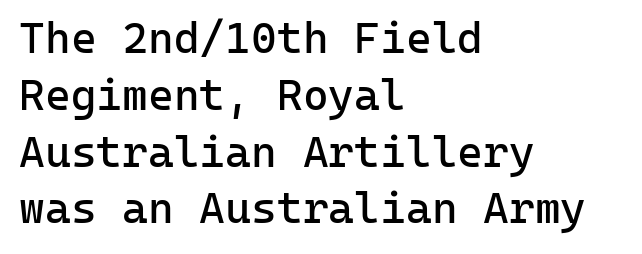
{"serif": "no", "italic": "no", "bold": "no", "weight": "regular", "width": "normal", "stroke_contrast": "low", "x_height": "medium", "monospaced": "yes", "underline": "no", "align": "left", "line_spacing": "normal", "line_spacing_ratio": 1.29, "letter_spacing": "normal", "letter_spacing_em": 0.0, "glyph_px": 44}
